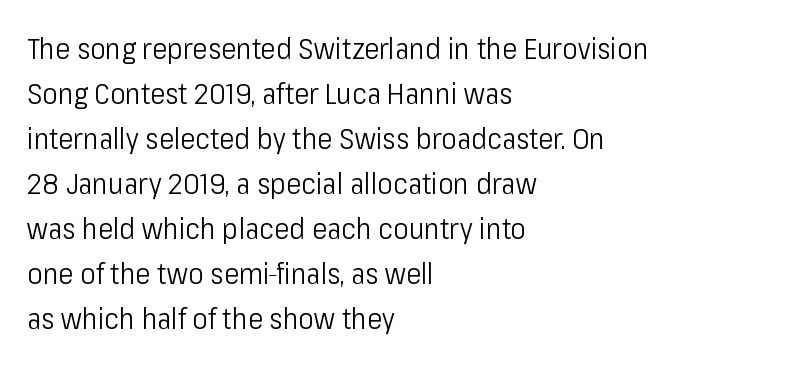
All the whitespace from short lines collects on the right. Is the letter spacing exaggerated? No — it looks like the ordinary default. Posture: vertical. Counters stay open thanks to moderate or lighter strokes.
